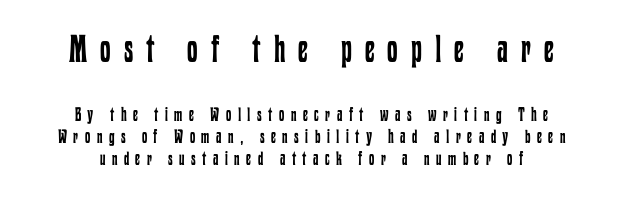
Q: Is the text bold? A: No.
Q: Is the text italic (slanted)? A: No, it is upright.
Q: Is the text underlined? A: No.
Q: How is the paragraph aligned? A: Centered.
Q: Is the spacing between letters normal or unusually wide? A: Unusually wide.
Q: Is the spacing between lines tight, normal or loose? A: Tight.
Q: Which block of text is set in a larger size, the first (top) or the second (bottom)? A: The first (top) one.
Q: Width (condensed, normal, or wide)? A: Condensed.
Q: Stroke contrast? A: Low.
Q: x-height? A: Medium.
Q: Monospaced? A: No.
